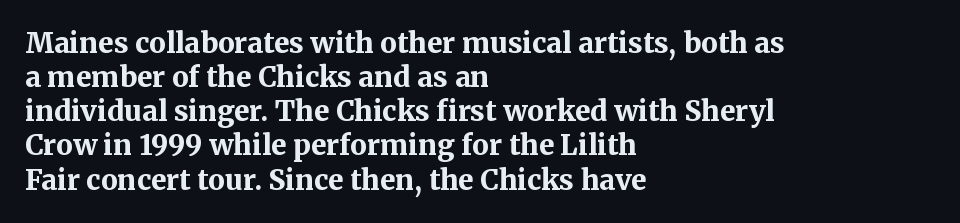
{"serif": "yes", "italic": "no", "bold": "yes", "weight": "bold", "width": "normal", "stroke_contrast": "medium", "x_height": "medium", "monospaced": "no", "underline": "no", "align": "left", "line_spacing_ratio": 1.22, "letter_spacing": "normal", "letter_spacing_em": 0.0, "glyph_px": 28}
